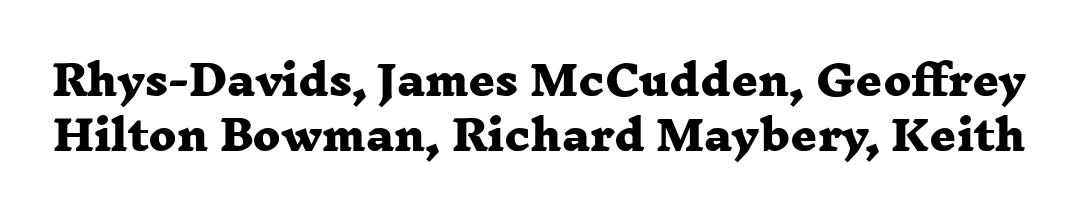
{"serif": "yes", "bold": "yes", "weight": "heavy", "width": "wide", "stroke_contrast": "low", "x_height": "medium", "monospaced": "no", "underline": "no", "line_spacing": "normal", "line_spacing_ratio": 1.33, "letter_spacing": "normal", "letter_spacing_em": 0.0, "glyph_px": 41}
